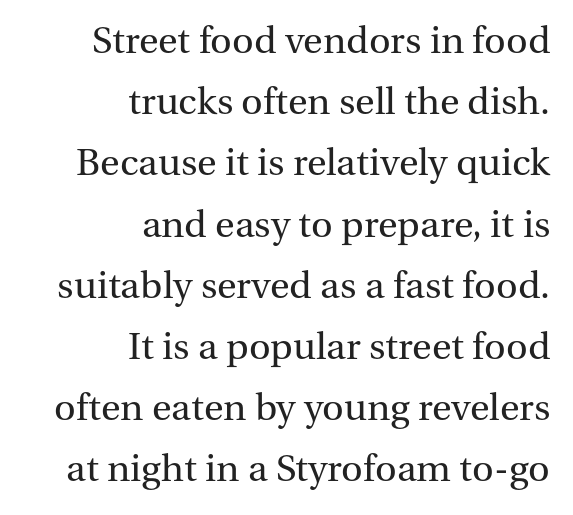
The image shows 40 px regular-weight serif type, upright; set right-aligned, normal line spacing (1.53x), normal letter spacing, not underlined; medium stroke contrast and a medium x-height.
